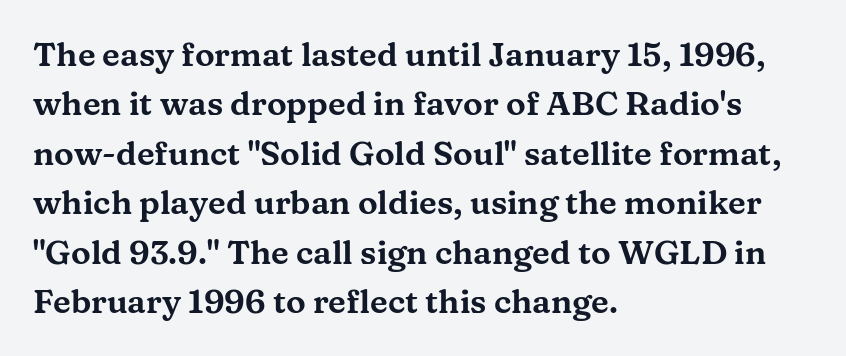
This rendering features lettering with no underline. Does the type have serifs? Yes, each stem ends in a small foot. The designer left line spacing at the default. Here the glyphs are tracked normally, forming tight word shapes.
